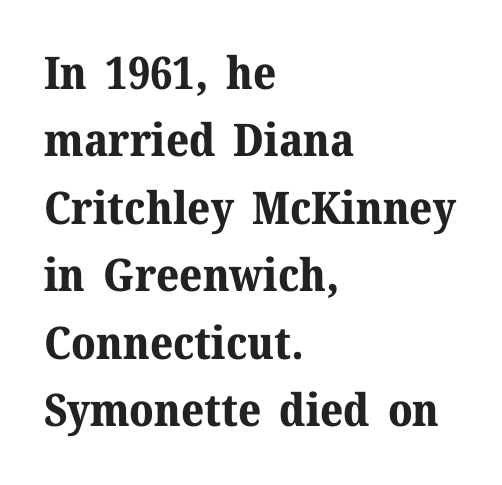
{"serif": "yes", "italic": "no", "bold": "yes", "weight": "bold", "width": "normal", "stroke_contrast": "medium", "x_height": "medium", "monospaced": "no", "underline": "no", "align": "left", "line_spacing": "normal", "line_spacing_ratio": 1.5, "letter_spacing": "normal", "letter_spacing_em": 0.0, "glyph_px": 45}
